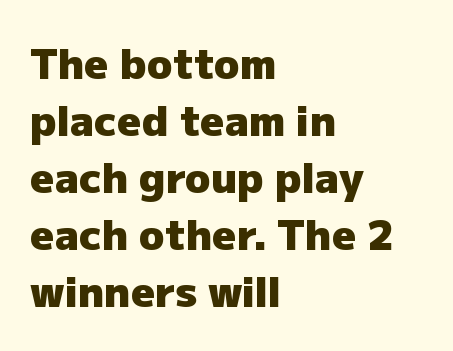
Q: Is the text bold? A: Yes.
Q: Is the text italic (slanted)? A: No, it is upright.
Q: Is the typeface a serif or a sans-serif typeface? A: Sans-serif.
Q: Is the text underlined? A: No.
Q: How is the paragraph aligned? A: Left-aligned.
Q: Is the spacing between letters normal or unusually wide? A: Normal.
Q: Is the spacing between lines tight, normal or loose? A: Normal.
Q: Width (condensed, normal, or wide)? A: Normal.
Q: Stroke contrast? A: Low.
Q: x-height? A: Medium.
Q: Monospaced? A: No.
